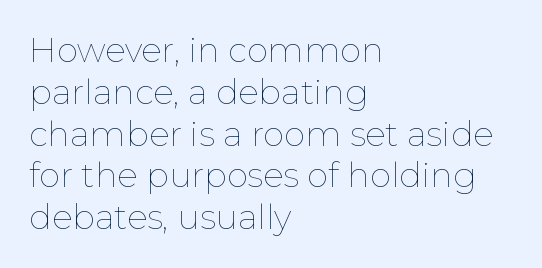
Q: Is the text bold? A: No.
Q: Is the text italic (slanted)? A: No, it is upright.
Q: Is the text underlined? A: No.
Q: How is the paragraph aligned? A: Left-aligned.
Q: Is the spacing between letters normal or unusually wide? A: Normal.
Q: Width (condensed, normal, or wide)? A: Normal.
Q: Stroke contrast? A: Low.
Q: x-height? A: Medium.
Q: Monospaced? A: No.
